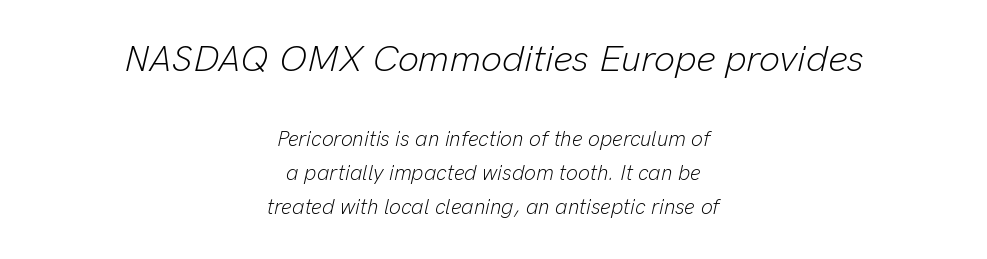
The rendering uses natural spacing where letterforms have individual widths. Size contrast runs from large at the top to small at the bottom. Unbolded letterforms with no extra heft. Nobody drew a line under any word here. There's an unmistakable incline to the writing here.
